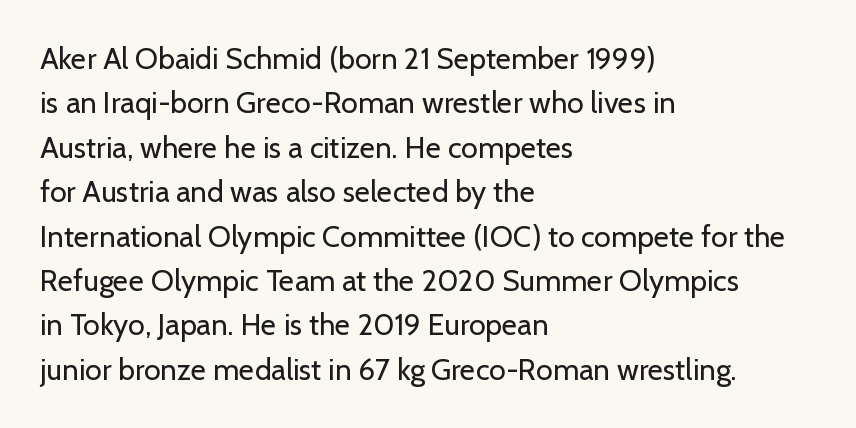
All the whitespace from short lines collects on the right. Check under the words: just untouched page. The horizontal fit of the characters is conventional and even. Grotesque or geometric, the face here clearly has no serifs.
